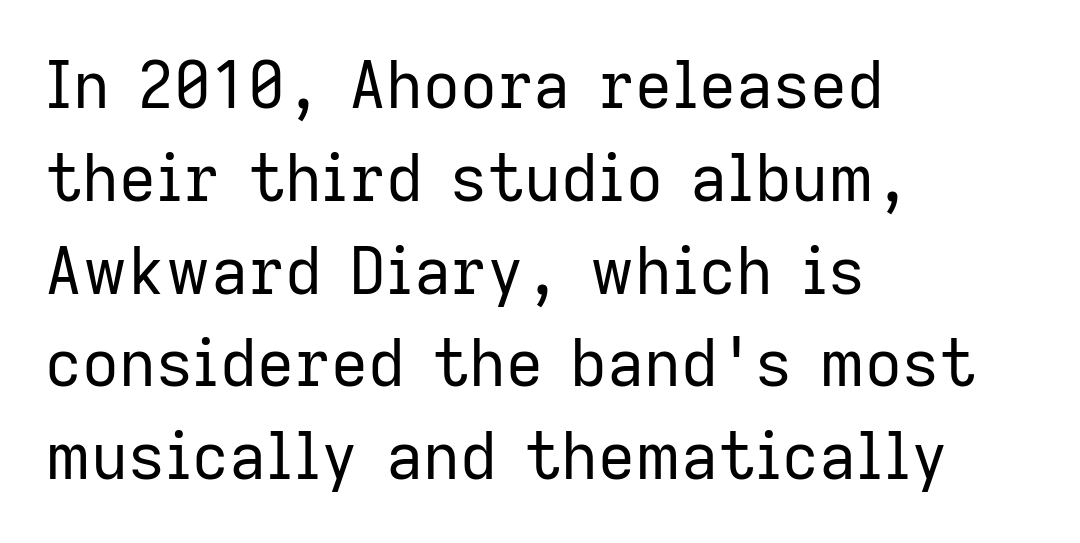
What's the leading like? Ordinary, nothing unusual. Ascenders rise straight up at ninety degrees. Spacing verdict: proportional, widths tailored to each character. The lines are quadded left. Beneath every word, the page is bare. No extra tracking has been applied to these lines.
